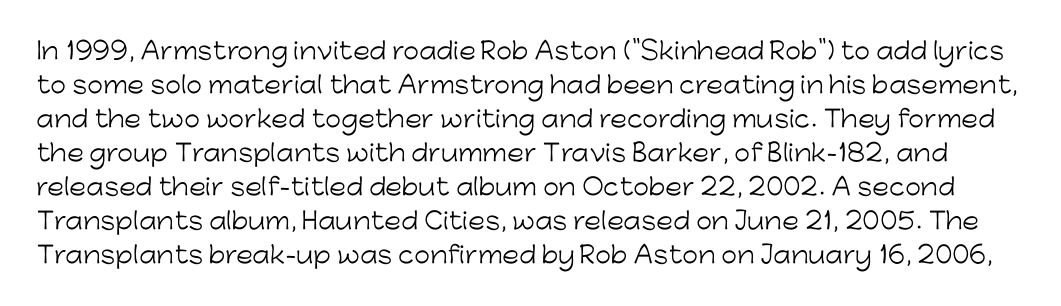
{"italic": "no", "bold": "no", "underline": "no", "line_spacing": "normal", "line_spacing_ratio": 1.48, "letter_spacing": "normal", "letter_spacing_em": 0.0, "glyph_px": 23}
